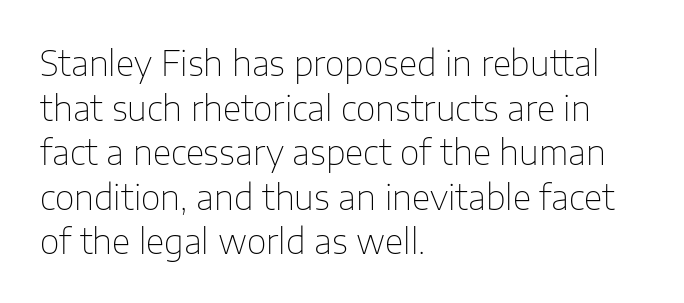
Q: Is the text bold? A: No.
Q: Is the text italic (slanted)? A: No, it is upright.
Q: Is the typeface a serif or a sans-serif typeface? A: Sans-serif.
Q: Is the text underlined? A: No.
Q: How is the paragraph aligned? A: Left-aligned.
Q: Is the spacing between letters normal or unusually wide? A: Normal.
Q: Is the spacing between lines tight, normal or loose? A: Normal.
Q: Width (condensed, normal, or wide)? A: Normal.
Q: Stroke contrast? A: Low.
Q: x-height? A: Medium.
Q: Monospaced? A: No.
